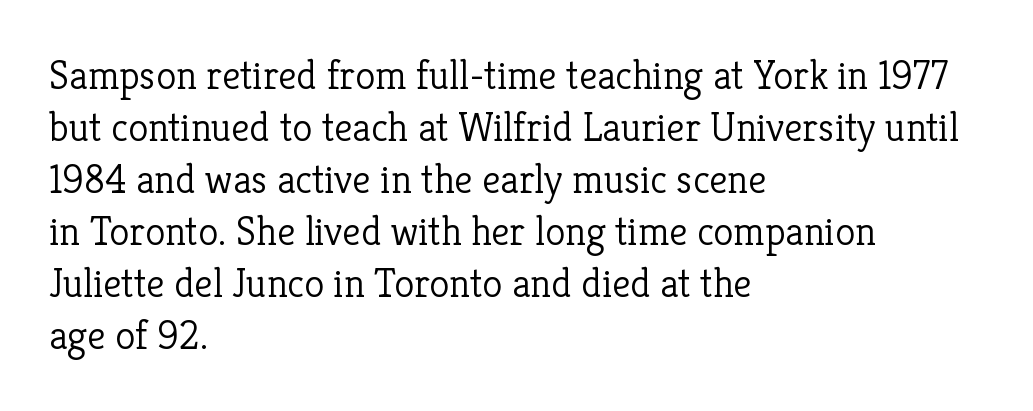
{"serif": "yes", "italic": "no", "bold": "no", "weight": "light", "width": "normal", "stroke_contrast": "low", "x_height": "medium", "monospaced": "no", "underline": "no", "align": "left", "line_spacing": "normal", "line_spacing_ratio": 1.27, "letter_spacing": "normal", "letter_spacing_em": 0.0, "glyph_px": 41}
